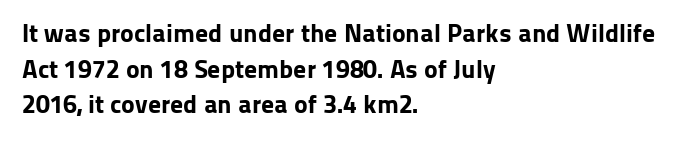
The image shows 26 px bold type, upright; set left-aligned, normal line spacing (1.37x), normal letter spacing, not underlined.
